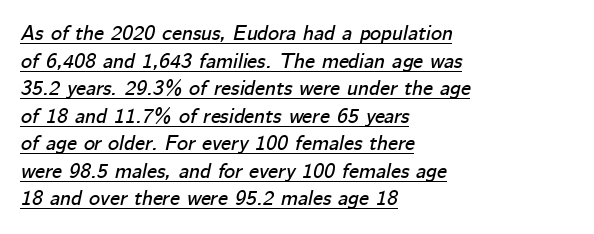
Q: Is the text italic (slanted)? A: Yes, it leans right by about 12 degrees.
Q: Is the text underlined? A: Yes.
Q: How is the paragraph aligned? A: Left-aligned.
Q: Is the spacing between letters normal or unusually wide? A: Normal.
Q: Is the spacing between lines tight, normal or loose? A: Normal.
